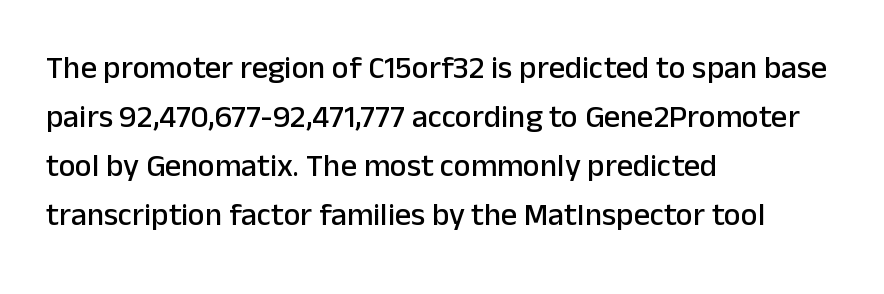
Short note: letters normally spaced. The letters advance in unequal steps, a hallmark of proportional type. Notice how the passage keeps a crisp vertical edge on the left only. These lines sit exactly where default settings would place them. Honestly, there is no underline to notice here at all.
